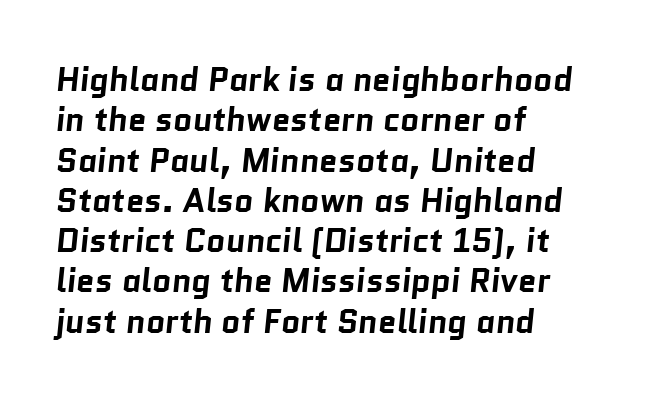
The image shows 33 px bold sans-serif type; set left-aligned, line spacing 1.22x, normal letter spacing, not underlined; low stroke contrast and a medium x-height.
